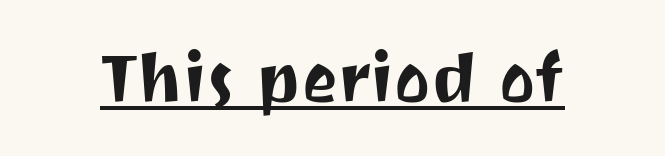
Q: Is the text italic (slanted)? A: No, it is upright.
Q: Is the typeface a serif or a sans-serif typeface? A: Sans-serif.
Q: Is the text underlined? A: Yes.
Q: Is the spacing between letters normal or unusually wide? A: Normal.
Q: Width (condensed, normal, or wide)? A: Normal.
Q: Stroke contrast? A: Medium.
Q: x-height? A: Medium.
Q: Monospaced? A: No.
